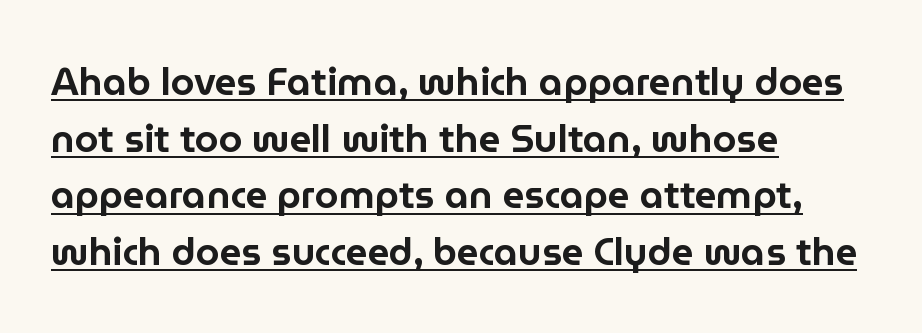
The gaps between neighbouring characters are ordinary and unremarkable. Grotesque or geometric, the face here clearly has no serifs. In CSS terms this would be text-align: left. The glyphs are accompanied by a horizontal stroke just below them. Think of a printed novel: that variable character pitch is what you see here. Italic? Not at all — the glyphs are vertical.
